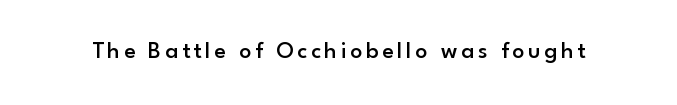
The image shows 24 px text type, upright; set not underlined.
